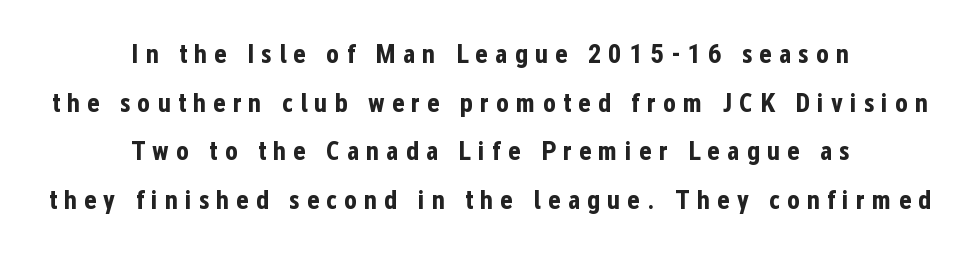
In terms of posture, this sample is upright. This sample is center-justified, so both line endings float freely. The words here are not underlined. Spacing between characters has been opened up far beyond the box default. Plenty of ink on the page — the face is bold.
